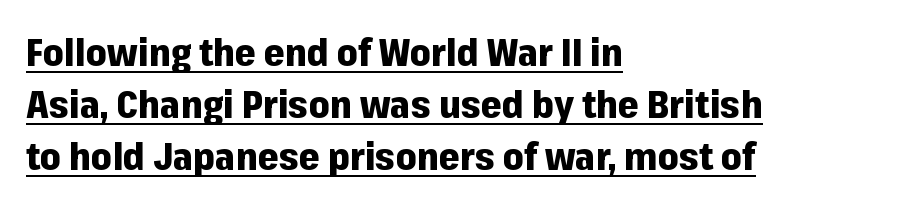
Q: Is the text bold? A: Yes.
Q: Is the text italic (slanted)? A: No, it is upright.
Q: Is the typeface a serif or a sans-serif typeface? A: Sans-serif.
Q: Is the text underlined? A: Yes.
Q: How is the paragraph aligned? A: Left-aligned.
Q: Is the spacing between letters normal or unusually wide? A: Normal.
Q: Is the spacing between lines tight, normal or loose? A: Normal.
Q: Width (condensed, normal, or wide)? A: Normal.
Q: Stroke contrast? A: Low.
Q: x-height? A: Medium.
Q: Monospaced? A: No.
